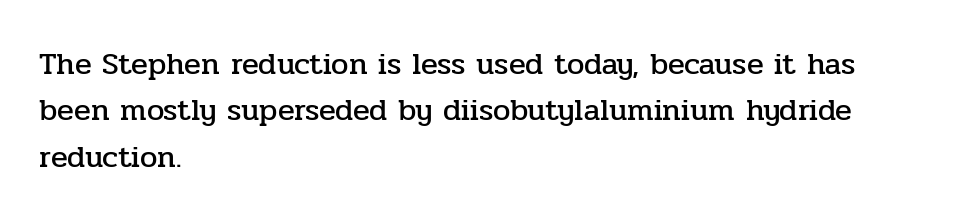
{"serif": "yes", "italic": "no", "width": "normal", "stroke_contrast": "low", "x_height": "medium", "monospaced": "no", "underline": "no", "align": "left", "line_spacing": "normal", "line_spacing_ratio": 1.5, "letter_spacing": "normal", "letter_spacing_em": 0.0, "glyph_px": 31}
